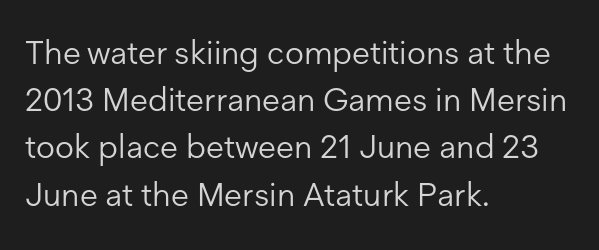
{"serif": "no", "italic": "no", "bold": "no", "weight": "light", "width": "normal", "stroke_contrast": "low", "x_height": "medium", "monospaced": "no", "underline": "no", "align": "left", "line_spacing": "normal", "line_spacing_ratio": 1.43, "letter_spacing": "normal", "letter_spacing_em": 0.0, "glyph_px": 33}
